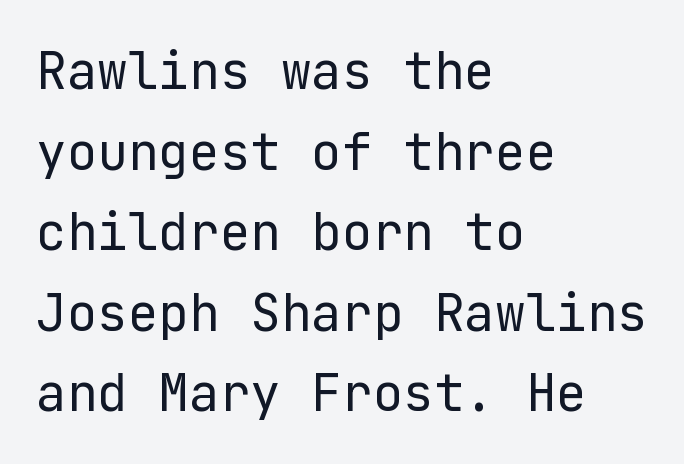
One-word summary of the alignment: left. Typographically, this falls in the sans-serif category. Compared with typical paragraphs, the rows here are spaced about the same. This reads as an unemphasized weight, regular at the heaviest. Upright lettering throughout. Glance below the letters and you will spot only blank space.
